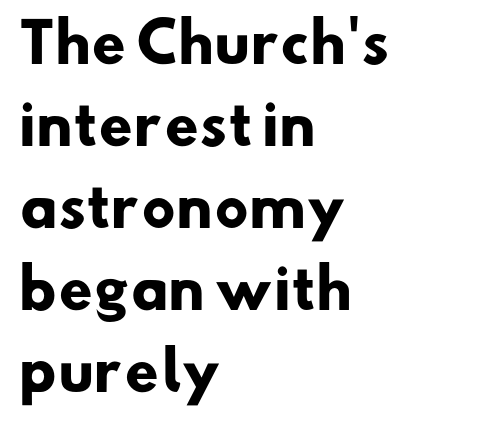
Has an underline been added? It has not. The passage shown is emphatically bold. The lines are quadded left. Students, note that the glyphs here touch the page at normal intervals. Does the type have serifs? No, each stem ends abruptly. Here the designer chose a conventional face with non-uniform glyph widths.
